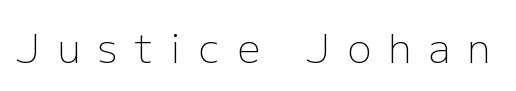
The image shows 40 px light sans-serif type, upright; set unusually wide letter spacing (+0.43 em), not underlined; low stroke contrast and a medium x-height.
